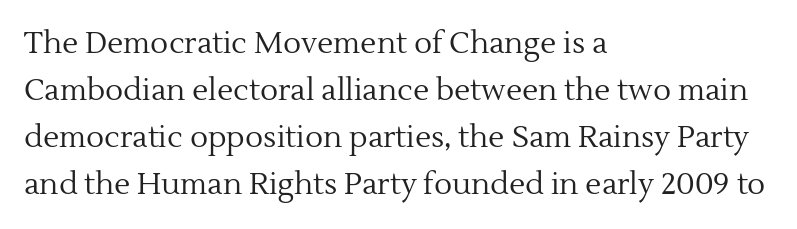
You can tell from the footed stems that serif type was used. The passage shown is not underscored anywhere. No letter is thick-stroked: the sample isn't bold. In terms of posture, this sample is upright. Glyph-to-glyph distance matches everyday printed text. Looks like regular typesetting: each glyph gets only the width it needs.
